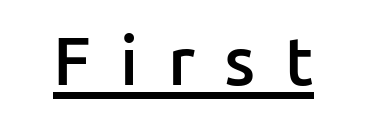
{"serif": "no", "italic": "no", "bold": "semi", "weight": "semibold", "width": "normal", "stroke_contrast": "low", "x_height": "medium", "monospaced": "no", "underline": "yes", "letter_spacing": "wide", "letter_spacing_em": 0.43, "glyph_px": 68}
